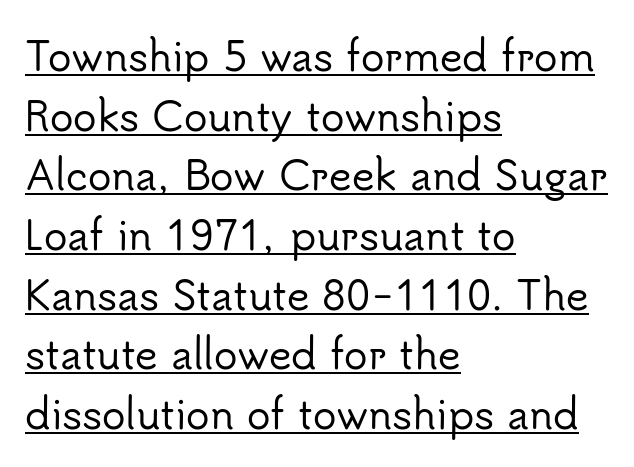
A typesetter would call this proportional, since set widths differ per character. This block has exactly the height ordinary leading produces. The face used here is rendered with its standard letterfit. Notice how the stems are strictly vertical — no italics here. A typesetter would label this face a sans.
